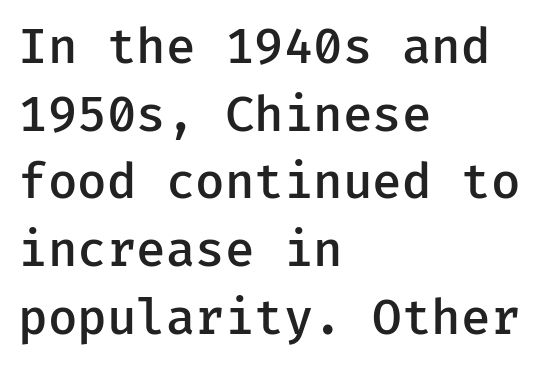
{"serif": "no", "italic": "no", "bold": "semi", "weight": "semibold", "width": "normal", "stroke_contrast": "low", "x_height": "medium", "underline": "no", "align": "left", "line_spacing": "normal", "line_spacing_ratio": 1.41, "letter_spacing": "normal", "letter_spacing_em": 0.0, "glyph_px": 48}
